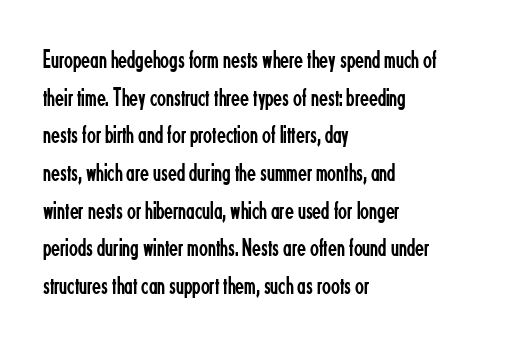
This sample is left-justified, so line endings fall wherever the words run out. Short note: letters normally spaced. These lines were composed using upright roman letters. Nothing heavy about these letters — not bold at all. The glyphs are unaccompanied by any horizontal stroke below them. Quick note: interline space is typical.
